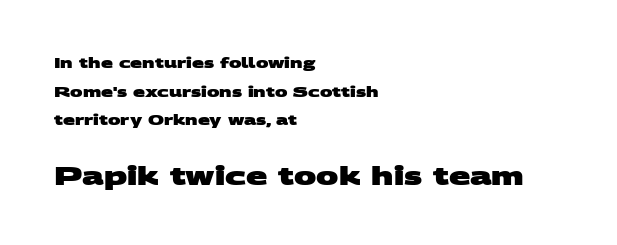
{"bold": "yes", "underline": "no", "align": "left", "line_spacing": "loose", "line_spacing_ratio": 2.04, "letter_spacing": "normal", "letter_spacing_em": 0.0, "larger_block": "second", "size_ratio": 1.79, "glyph_px": 25}
